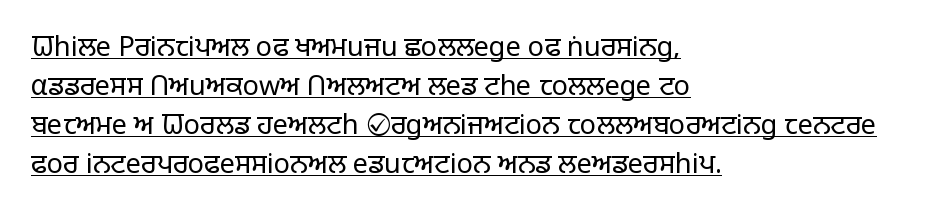
Q: Is the text bold? A: No.
Q: Is the text italic (slanted)? A: No, it is upright.
Q: Is the text underlined? A: Yes.
Q: How is the paragraph aligned? A: Left-aligned.
Q: Is the spacing between letters normal or unusually wide? A: Normal.
Q: Is the spacing between lines tight, normal or loose? A: Normal.
